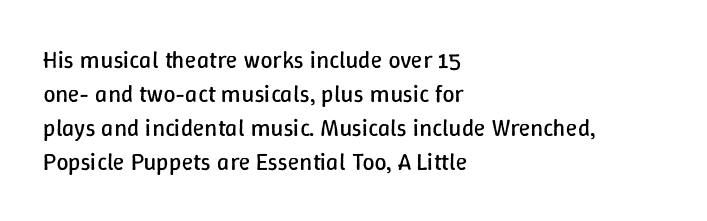
Q: Is the text bold? A: No.
Q: Is the text italic (slanted)? A: No, it is upright.
Q: Is the text underlined? A: No.
Q: How is the paragraph aligned? A: Left-aligned.
Q: Is the spacing between letters normal or unusually wide? A: Normal.
Q: Is the spacing between lines tight, normal or loose? A: Normal.
